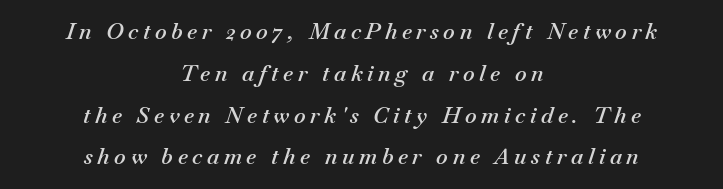
Nobody drew a line under any word here. This is oblique type, the kind used for emphasis or titles. Layout note: lines centered. This rendering widens character spacing well past its baseline value. Summary of vertical rhythm: relaxed, with wide interline spacing. In terms of weight, the rendering is demibold, just under bold.
